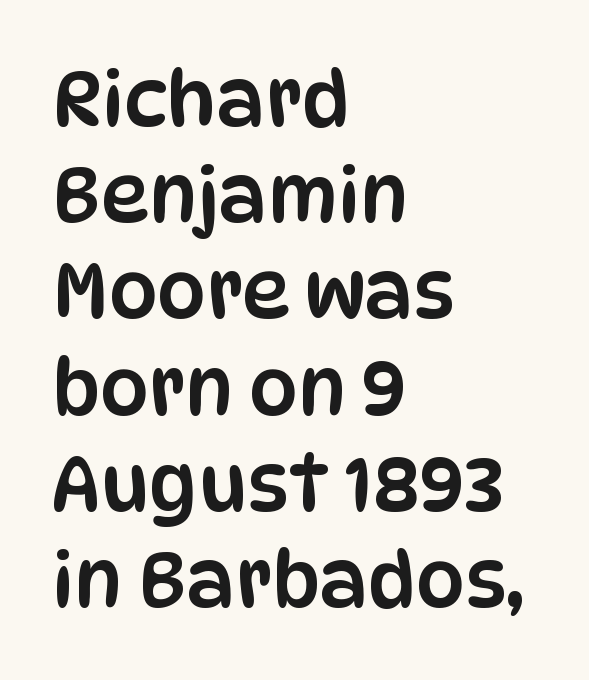
{"serif": "no", "italic": "no", "width": "condensed", "stroke_contrast": "low", "x_height": "large", "monospaced": "no", "underline": "no", "align": "left", "line_spacing": "normal", "line_spacing_ratio": 1.25, "letter_spacing": "normal", "letter_spacing_em": 0.0, "glyph_px": 77}
